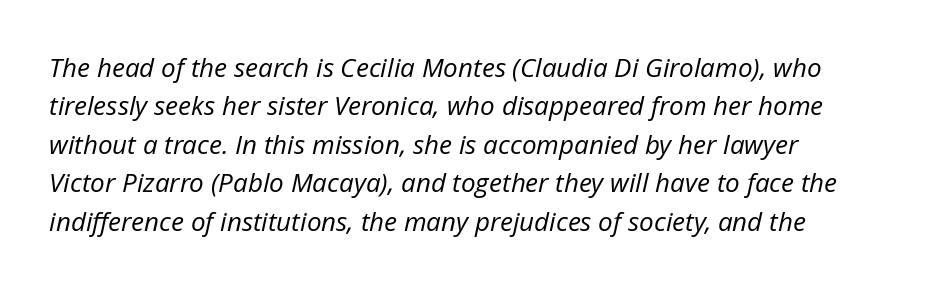
The image shows 26 px text type, italic (leaning right); set left-aligned, normal line spacing (1.48x), normal letter spacing, not underlined.
